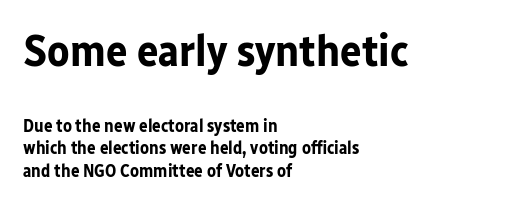
Which chunk is bigger? The first one — the top block dwarfs the bottom. Nope, not italic — everything's standing straight. What kind of face is this? One without serifs — a sans. The gaps between neighbouring characters are ordinary and unremarkable. Nobody drew a line under any word here. The face used here is proportionally spaced, like ordinary book or web type.
